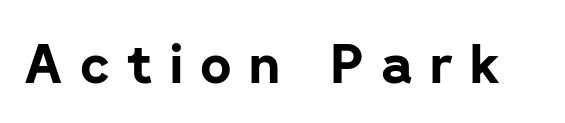
The image shows 54 px bold sans-serif type, upright; set unusually wide letter spacing (+0.32 em), not underlined; low stroke contrast and a medium x-height.
